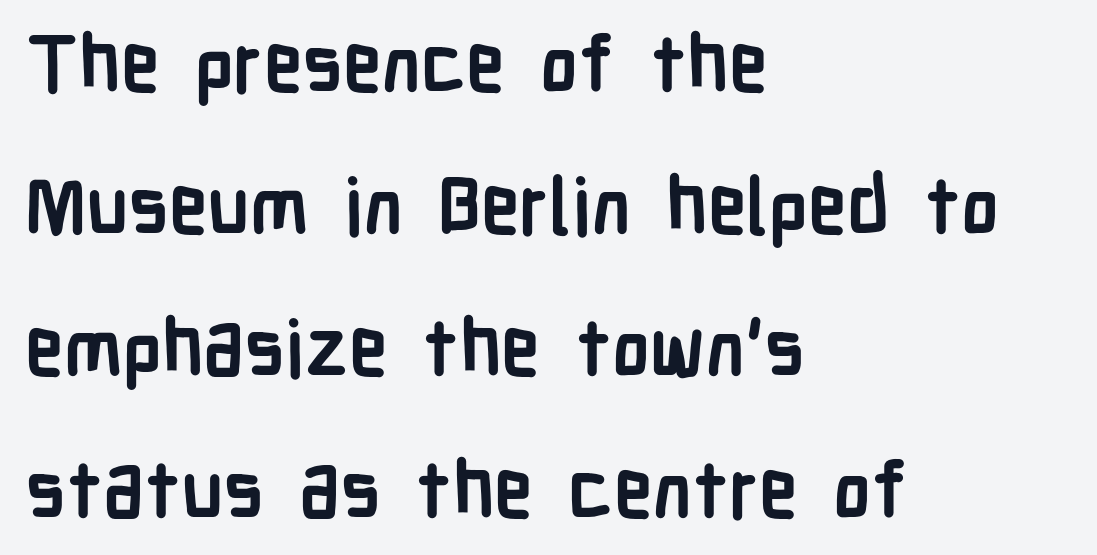
The image shows 78 px semibold, condensed sans-serif type, upright; set left-aligned, line spacing 1.82x, normal letter spacing, not underlined; low stroke contrast and a medium x-height.
